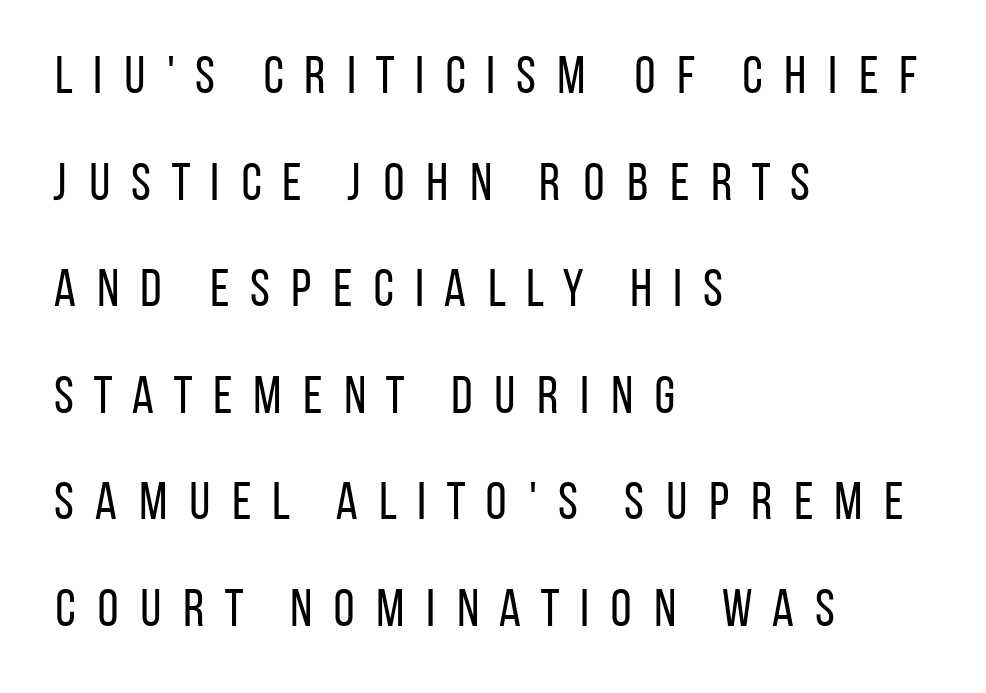
The image shows 53 px regular-weight, condensed sans-serif type, upright; set left-aligned, loose line spacing (2.01x), unusually wide letter spacing (+0.34 em), not underlined; low stroke contrast and a large x-height.
